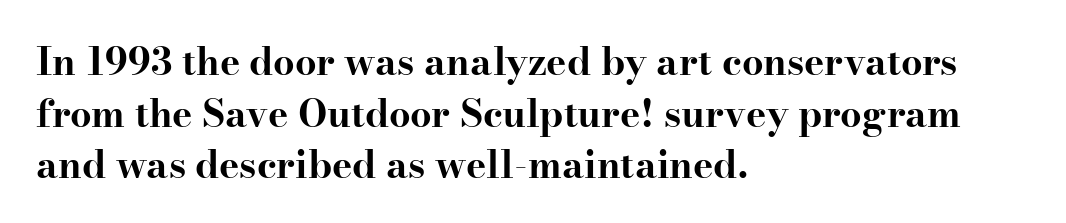
Does the type have serifs? Yes, each stem ends in a small foot. Each word holds together tightly as a unit, with standard inter-letter gaps. The foot of each line stays bare and open. Does the lettering tilt? It doesn't — this is upright. This sample has the flowing, uneven cadence of proportional lettering. The rows are spaced the way most documents space them.
